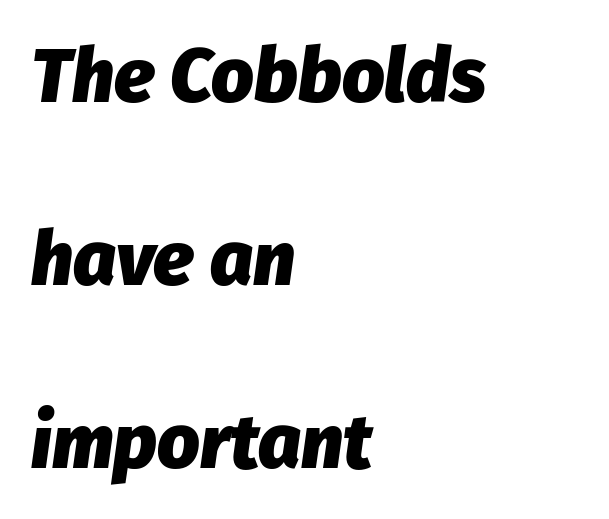
Q: Is the text bold? A: Yes.
Q: Is the text italic (slanted)? A: Yes, it leans right by about 8 degrees.
Q: Is the text underlined? A: No.
Q: How is the paragraph aligned? A: Left-aligned.
Q: Is the spacing between letters normal or unusually wide? A: Normal.
Q: Is the spacing between lines tight, normal or loose? A: Loose.
Q: Width (condensed, normal, or wide)? A: Normal.
Q: Stroke contrast? A: Low.
Q: x-height? A: Medium.
Q: Monospaced? A: No.
